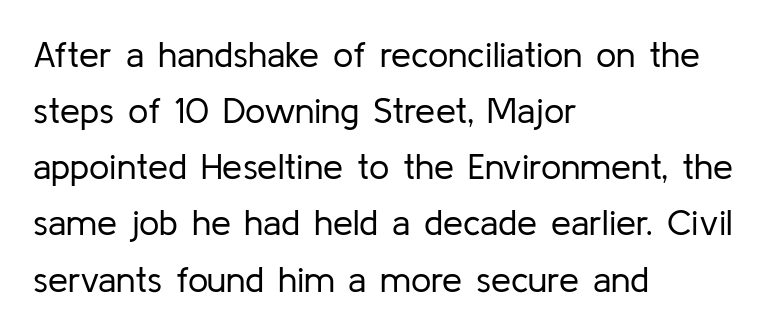
The passage shown is typed in a proportional face where columns would drift. The face used here is a sans, in the tradition of grotesques and geometrics. Each line starts at the same left margin while the right side varies. Ascenders rise straight up at ninety degrees.
